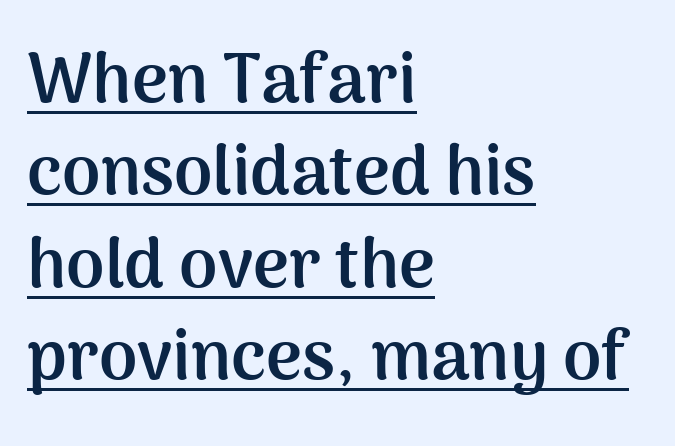
Is the type bold? Yes — the strokes are clearly thick and heavy. I'd call this a sans setting — the letters go barefoot. A typesetter would mark this as roman, not italic. Summary of vertical rhythm: regular, with standard interline spacing.
